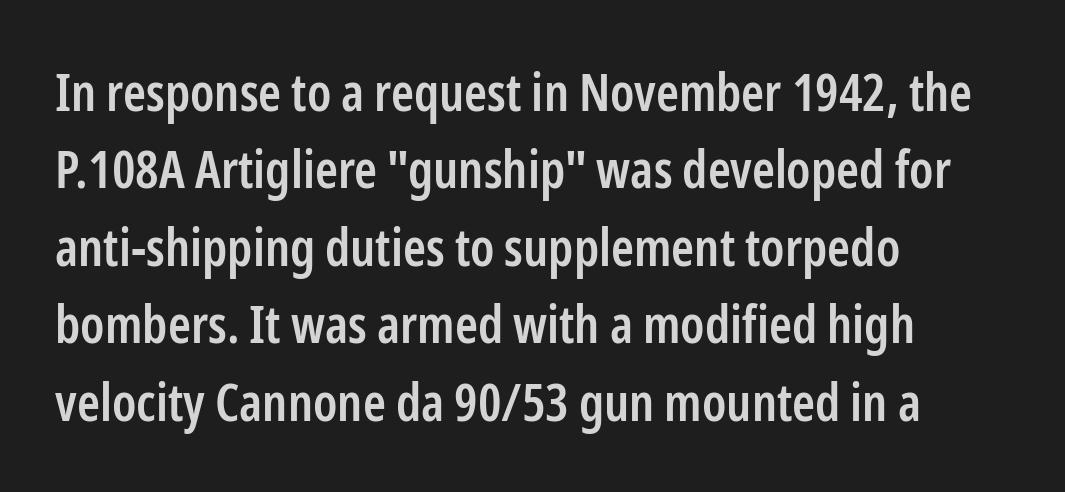
These lines are composed in type without serifs. Tall strokes in this sample are plumb rather than angled. This block has exactly the height ordinary leading produces. Compared with typical body copy, the letter spacing here is the same. Semibold letterforms, between regular and bold. Line beginnings align vertically; line endings do not.
